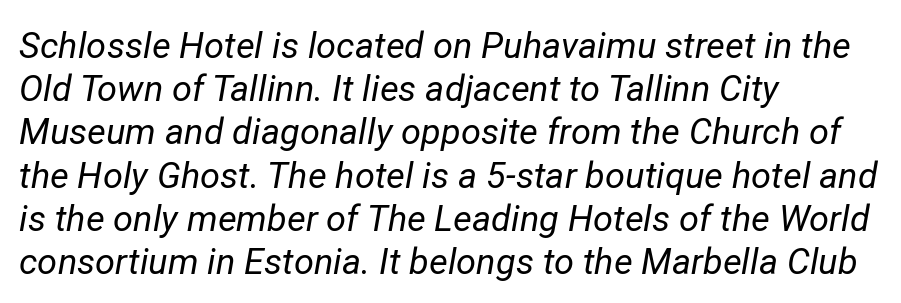
The image shows 36 px regular-weight type, italic (leaning right); set left-aligned, line spacing 1.2x, normal letter spacing, not underlined; low stroke contrast and a medium x-height.
